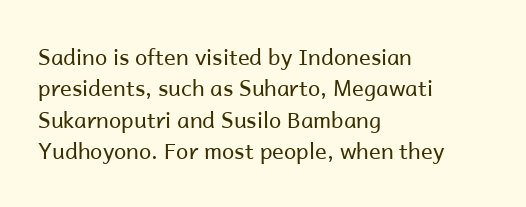
Q: Is the text bold? A: No.
Q: Is the text italic (slanted)? A: No, it is upright.
Q: Is the text underlined? A: No.
Q: How is the paragraph aligned? A: Left-aligned.
Q: Is the spacing between letters normal or unusually wide? A: Normal.
Q: Is the spacing between lines tight, normal or loose? A: Normal.
